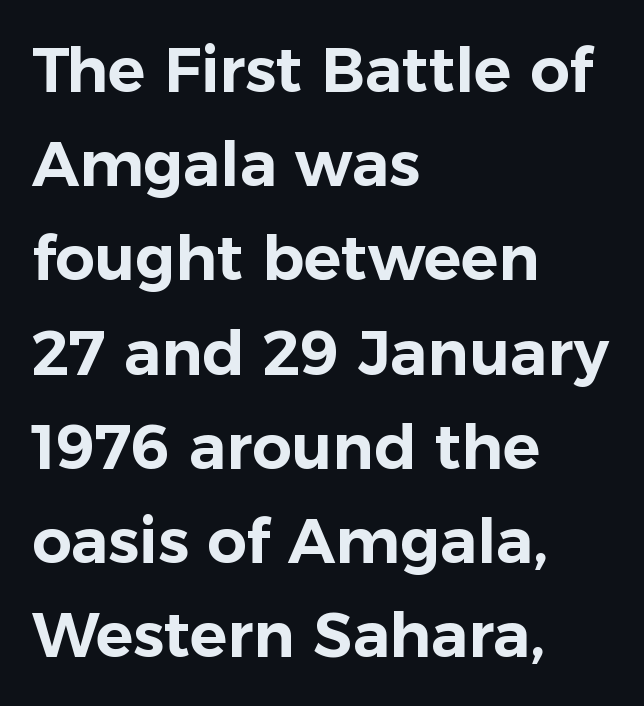
The image shows 62 px sans-serif type, upright; set left-aligned, normal line spacing (1.52x), normal letter spacing, not underlined; low stroke contrast and a medium x-height.
